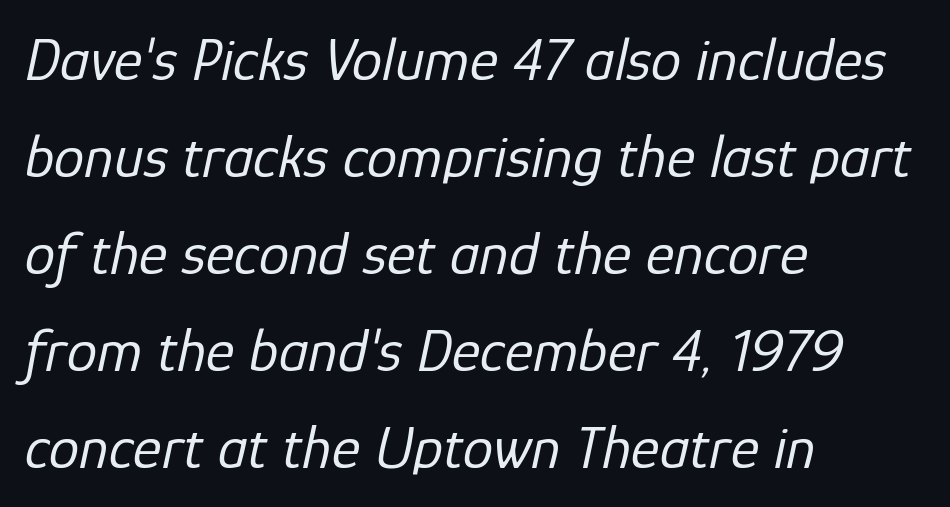
The image shows 61 px regular-weight type, italic (leaning right); set left-aligned, normal line spacing (1.59x), normal letter spacing, not underlined; low stroke contrast and a medium x-height.
